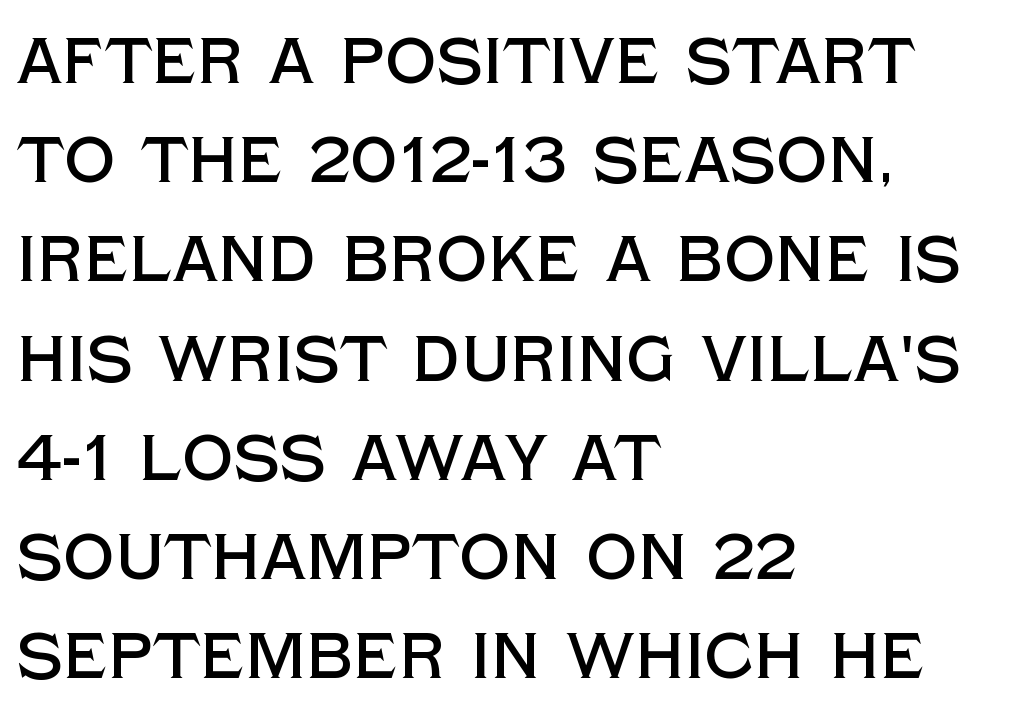
In terms of letterform style, serifs are entirely absent. Character widths vary here, with narrow letters taking less room than wide ones. Every character sits straight up, as roman type does. The baseline area is clear. What stands out about the letter spacing? Nothing — it is the standard amount.
